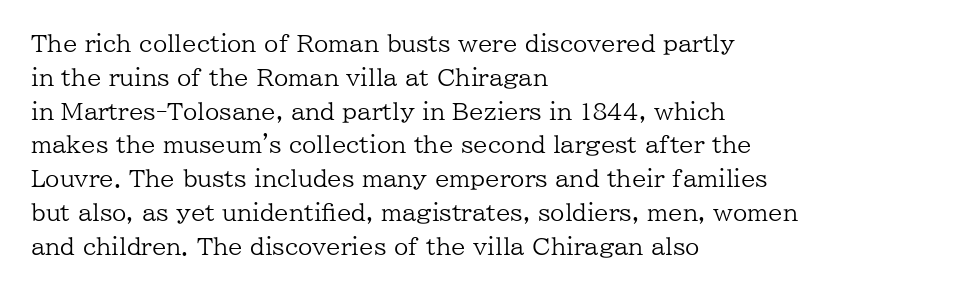
Just letters on the line, the space beneath them empty. Evenly set lines give the paragraph a standard silhouette. Heft: none added — not bold. Notice how the passage keeps a crisp vertical edge on the left only. No extra tracking has been applied to these lines. A roman cut, with each character standing at attention.
